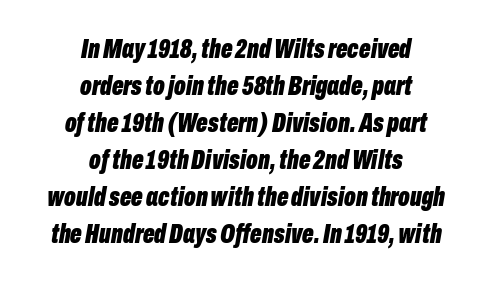
Compared with ordinary roman type, these characters are visibly tilted. Look at the stroke-to-counter ratio: heavy, a bold. Is the letter spacing exaggerated? No — it looks like the ordinary default. If you measured baseline to baseline, you'd find a middling distance. Glance below the letters and you will spot only blank space. The lines in this sample share a center point and differ in where they start and stop.
